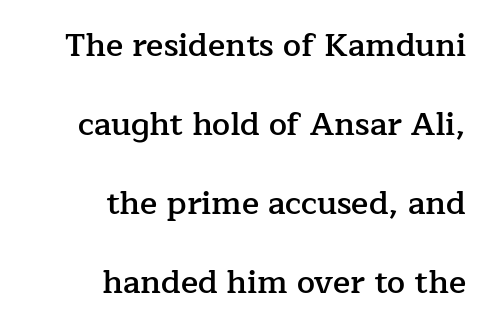
Q: Is the text bold? A: Semi-bold.
Q: Is the text italic (slanted)? A: No, it is upright.
Q: Is the typeface a serif or a sans-serif typeface? A: Serif.
Q: Is the text underlined? A: No.
Q: How is the paragraph aligned? A: Right-aligned.
Q: Is the spacing between letters normal or unusually wide? A: Normal.
Q: Is the spacing between lines tight, normal or loose? A: Loose.
Q: Width (condensed, normal, or wide)? A: Normal.
Q: Stroke contrast? A: Low.
Q: x-height? A: Medium.
Q: Monospaced? A: No.
